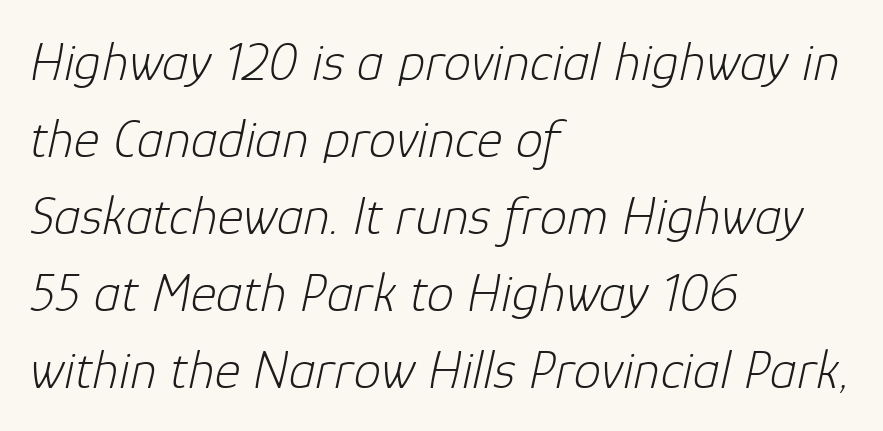
{"italic": "yes", "lean": "right", "slant_degrees": 12, "bold": "no", "weight": "light", "width": "normal", "stroke_contrast": "low", "x_height": "medium", "monospaced": "no", "underline": "no", "align": "left", "line_spacing": "normal", "line_spacing_ratio": 1.4, "letter_spacing": "normal", "letter_spacing_em": 0.0, "glyph_px": 55}
